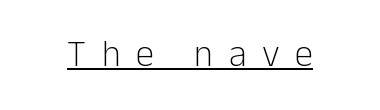
{"serif": "no", "italic": "no", "bold": "no", "weight": "light", "width": "normal", "stroke_contrast": "low", "x_height": "medium", "monospaced": "no", "underline": "yes", "letter_spacing": "wide", "letter_spacing_em": 0.42, "glyph_px": 37}
